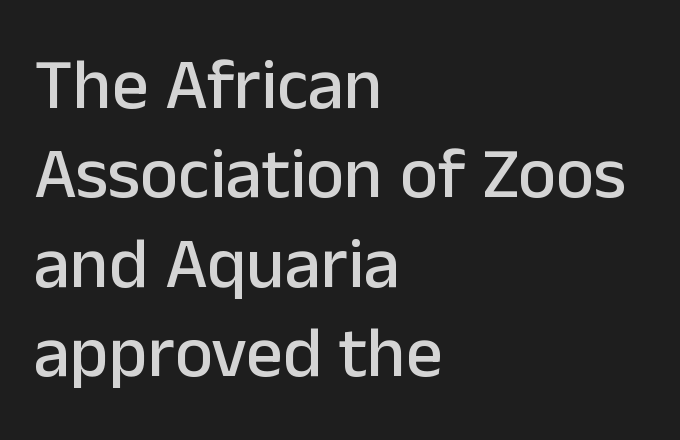
{"serif": "no", "italic": "no", "width": "normal", "stroke_contrast": "low", "x_height": "medium", "monospaced": "no", "underline": "no", "align": "left", "line_spacing_ratio": 1.24, "letter_spacing": "normal", "letter_spacing_em": 0.0, "glyph_px": 72}
